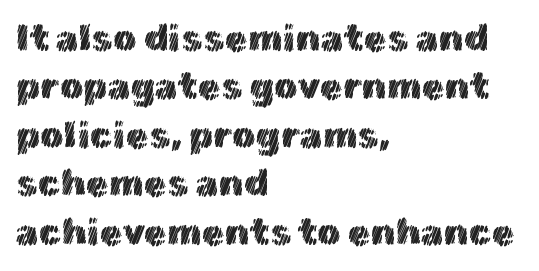
Q: Is the text italic (slanted)? A: No, it is upright.
Q: Is the text underlined? A: No.
Q: How is the paragraph aligned? A: Left-aligned.
Q: Is the spacing between letters normal or unusually wide? A: Normal.
Q: Is the spacing between lines tight, normal or loose? A: Normal.
Q: Width (condensed, normal, or wide)? A: Normal.
Q: x-height? A: Medium.
Q: Monospaced? A: No.
